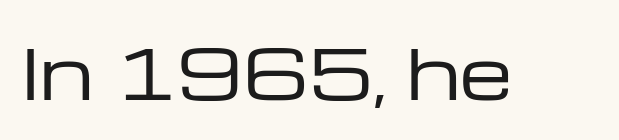
Each stroke keeps to a modest, everyday thickness or less. This rendering features lettering with no underline. The gaps between neighbouring characters are ordinary and unremarkable. The axis of the letterforms is exactly vertical.
